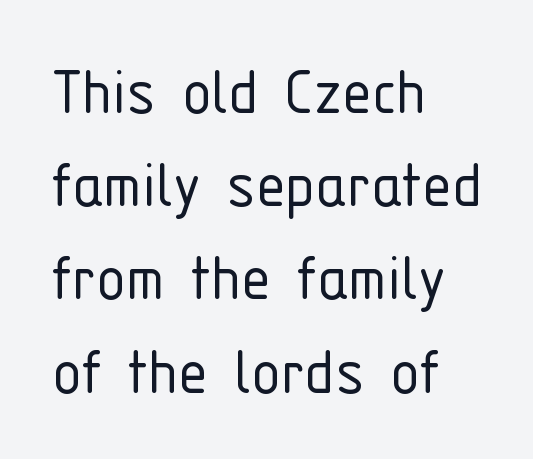
Words float on clear page, feet unadorned. The letters stand straight up with perfectly vertical stems. In terms of letterform style, serifs are entirely absent. Short and long lines alike share a common starting point at left.
